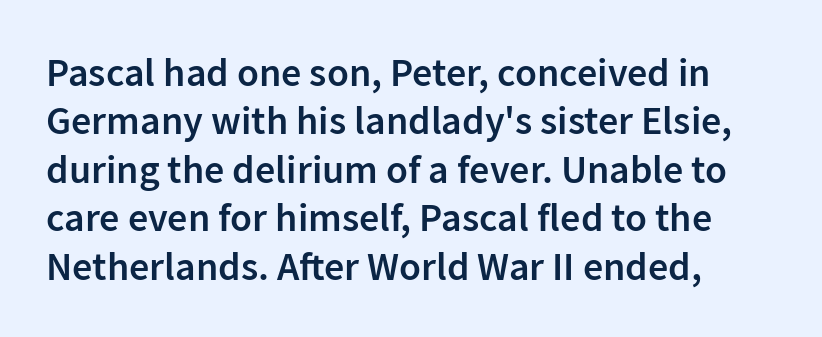
This is the regular roman posture of the typeface. These lines stack with their left ends in a neat column. Underline: absent. Notice the strokes are somewhat thickened but not fully heavy: this is a semibold. Look at the tracking — it's just the regular setting, nothing added.
